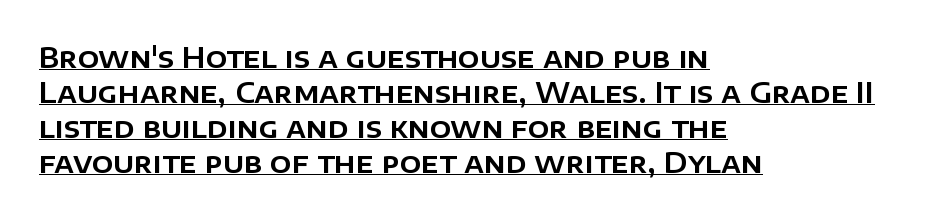
All the whitespace from short lines collects on the right. Quick note: underline on. A typesetter would label this face a sans. Rows of type keep a routine distance in the vertical direction.
